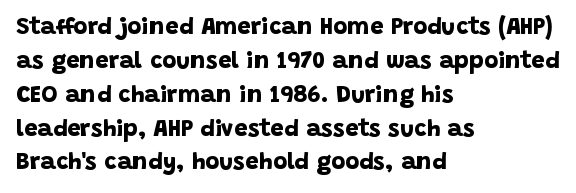
The image shows 24 px bold type; set left-aligned, normal line spacing (1.41x), normal letter spacing, not underlined.
